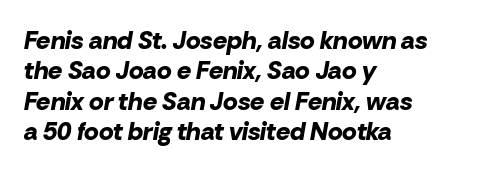
{"italic": "yes", "lean": "right", "slant_degrees": 10, "bold": "yes", "underline": "no", "align": "left", "line_spacing_ratio": 1.22, "letter_spacing": "normal", "letter_spacing_em": 0.0, "glyph_px": 25}
